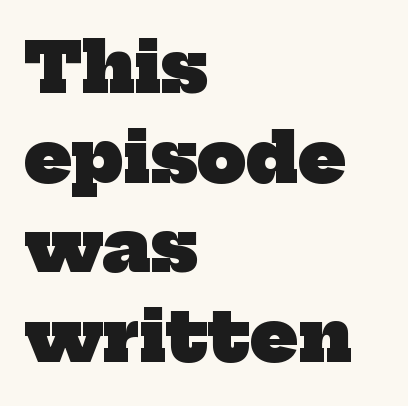
{"serif": "yes", "bold": "yes", "weight": "heavy", "width": "normal", "stroke_contrast": "low", "x_height": "medium", "monospaced": "no", "underline": "no", "align": "left", "line_spacing": "normal", "line_spacing_ratio": 1.3, "letter_spacing": "normal", "letter_spacing_em": 0.0, "glyph_px": 69}
